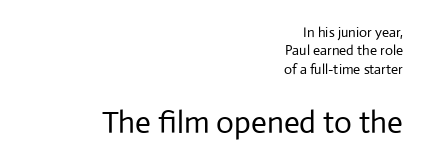
No extra tracking has been applied to these lines. The face used here appears at its bigger size in the lower chunk. The words here are not underlined. Do the letters lean? They stand straight. The font family rendered here belongs to the sans-serif group. Here the designer chose a conventional face with non-uniform glyph widths.
